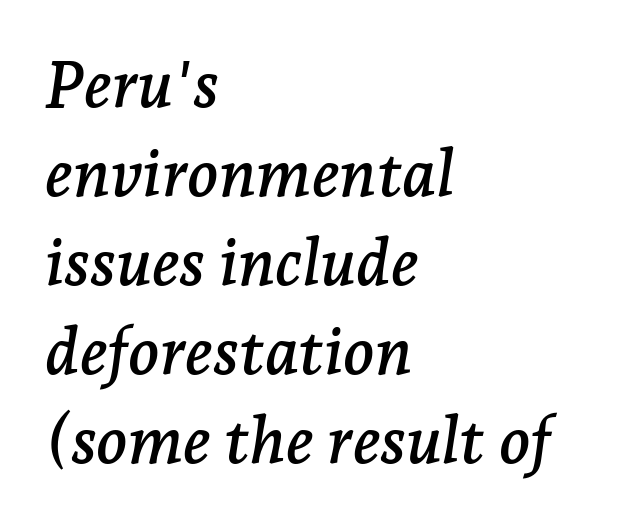
The image shows 65 px serif type, italic (leaning right); set left-aligned, normal line spacing (1.37x), normal letter spacing, not underlined; low stroke contrast and a medium x-height.
